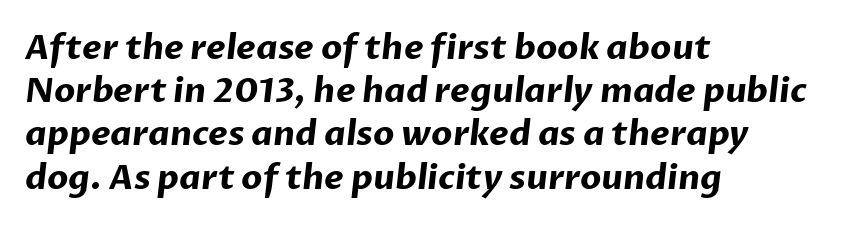
The image shows 34 px bold sans-serif type; set left-aligned, normal line spacing (1.27x), normal letter spacing, not underlined; low stroke contrast and a medium x-height.
